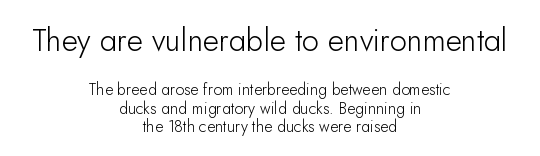
Each word holds together tightly as a unit, with standard inter-letter gaps. These lines are composed in type without serifs. Posture: vertical. Horizontal bands of white between lines are thin slivers.
